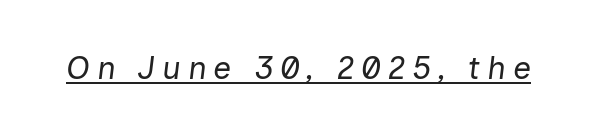
{"italic": "yes", "lean": "right", "slant_degrees": 7, "bold": "no", "weight": "regular", "width": "normal", "stroke_contrast": "low", "x_height": "medium", "monospaced": "no", "underline": "yes", "letter_spacing": "wide", "letter_spacing_em": 0.21, "glyph_px": 32}
